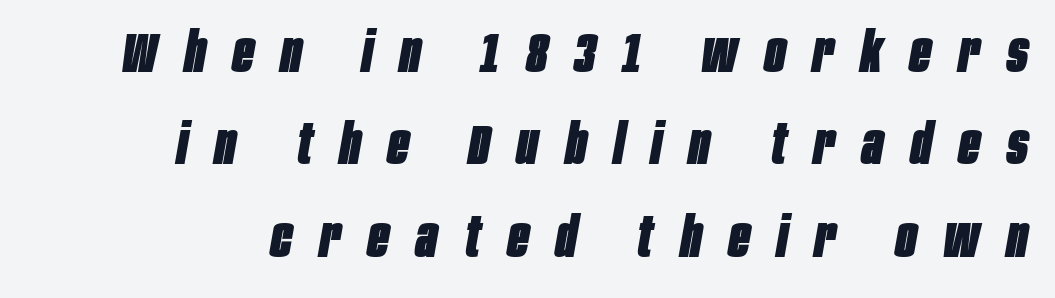
The image shows 56 px heavy, condensed type, italic (leaning right); set right-aligned, normal line spacing (1.65x), unusually wide letter spacing (+0.49 em), not underlined; low stroke contrast and a large x-height.
